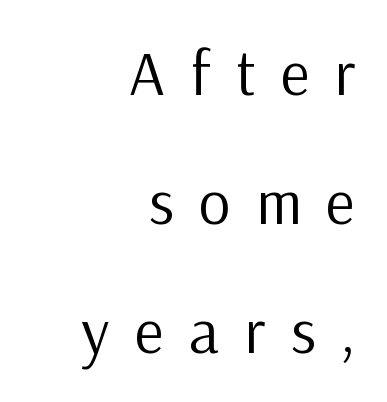
The passage shown is typed in a proportional face where columns would drift. Descenders hang freely into open space. Horizontally, the lines are justified to the trailing edge only. This is sans-serif lettering, the kind often seen on screens and signage.
